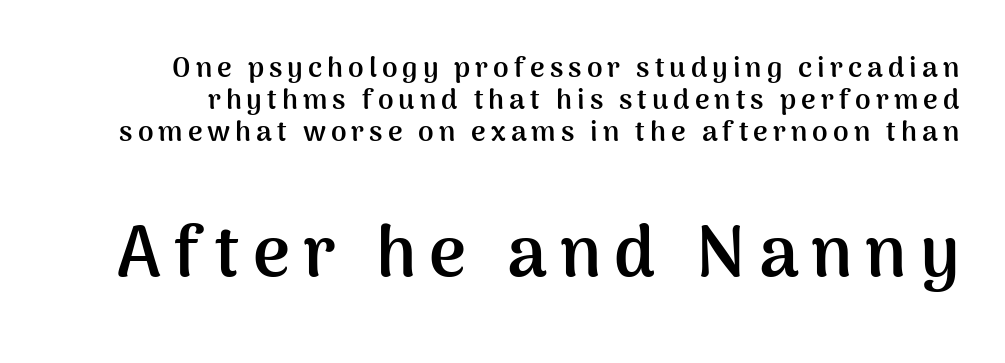
{"serif": "no", "italic": "no", "bold": "yes", "weight": "semibold", "width": "normal", "stroke_contrast": "medium", "x_height": "medium", "monospaced": "no", "underline": "no", "line_spacing": "tight", "line_spacing_ratio": 1.15, "larger_block": "second", "size_ratio": 2.54, "glyph_px": 71}
